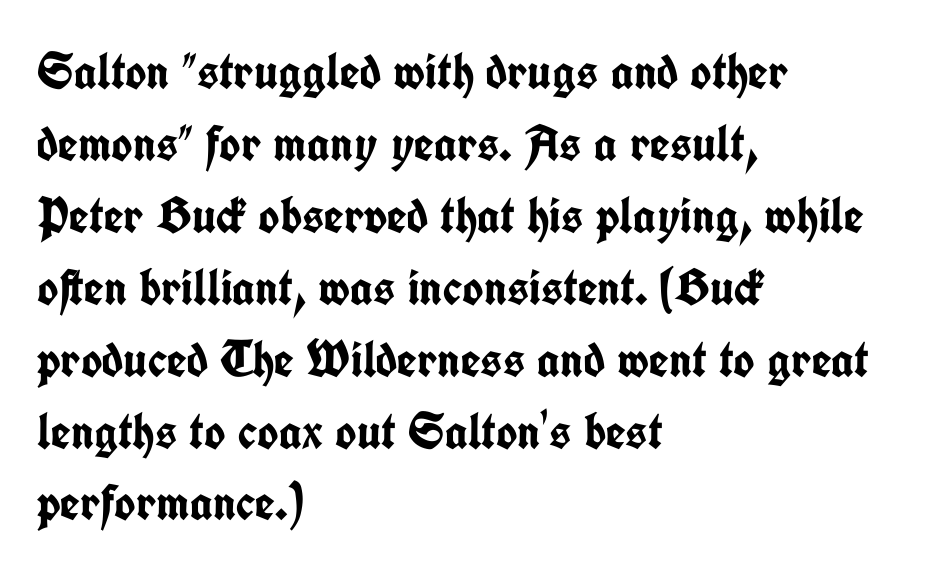
Q: Is the text bold? A: Yes.
Q: Is the text italic (slanted)? A: No, it is upright.
Q: Is the typeface a serif or a sans-serif typeface? A: Sans-serif.
Q: Is the text underlined? A: No.
Q: How is the paragraph aligned? A: Left-aligned.
Q: Is the spacing between letters normal or unusually wide? A: Normal.
Q: Is the spacing between lines tight, normal or loose? A: Normal.
Q: Width (condensed, normal, or wide)? A: Condensed.
Q: Stroke contrast? A: Low.
Q: x-height? A: Medium.
Q: Monospaced? A: No.
